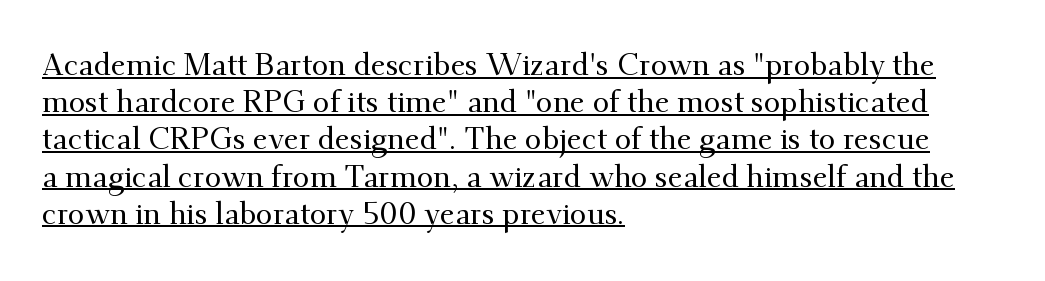
Q: Is the text italic (slanted)? A: No, it is upright.
Q: Is the typeface a serif or a sans-serif typeface? A: Serif.
Q: Is the text underlined? A: Yes.
Q: How is the paragraph aligned? A: Left-aligned.
Q: Is the spacing between letters normal or unusually wide? A: Normal.
Q: Width (condensed, normal, or wide)? A: Normal.
Q: Stroke contrast? A: Medium.
Q: x-height? A: Small.
Q: Monospaced? A: No.
